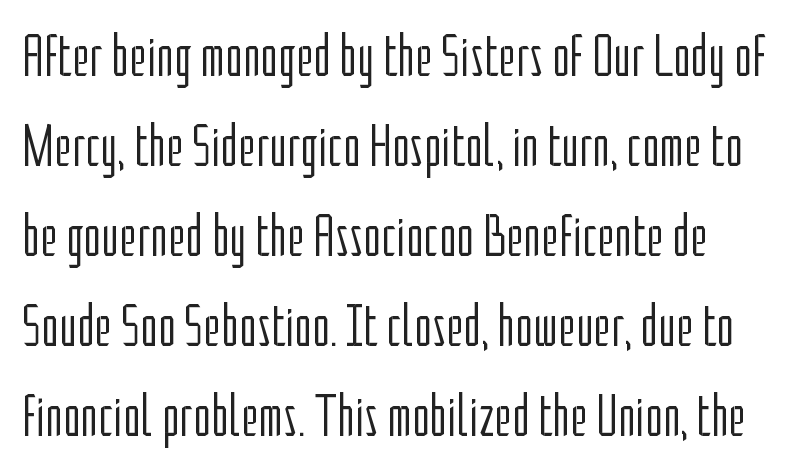
{"serif": "no", "italic": "no", "bold": "no", "weight": "light", "width": "condensed", "stroke_contrast": "low", "x_height": "medium", "monospaced": "no", "underline": "no", "line_spacing": "normal", "line_spacing_ratio": 1.5, "letter_spacing": "normal", "letter_spacing_em": 0.0, "glyph_px": 60}
